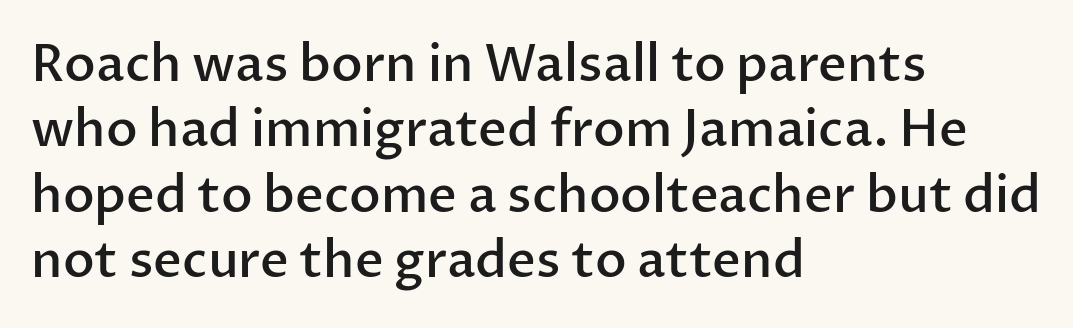
Q: Is the text bold? A: Semi-bold.
Q: Is the text italic (slanted)? A: No, it is upright.
Q: Is the typeface a serif or a sans-serif typeface? A: Sans-serif.
Q: Is the text underlined? A: No.
Q: How is the paragraph aligned? A: Left-aligned.
Q: Is the spacing between letters normal or unusually wide? A: Normal.
Q: Is the spacing between lines tight, normal or loose? A: Normal.
Q: Width (condensed, normal, or wide)? A: Normal.
Q: Stroke contrast? A: Low.
Q: x-height? A: Medium.
Q: Monospaced? A: No.
